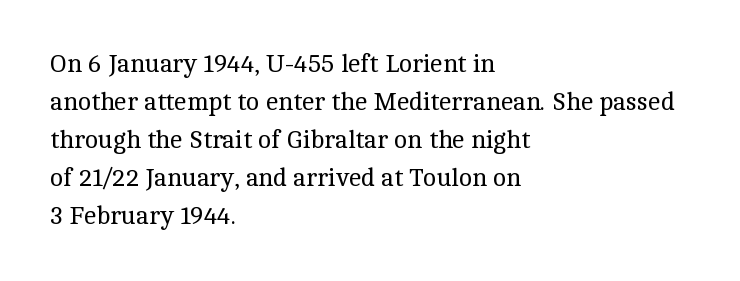
The image shows 25 px text type, upright; set left-aligned, normal line spacing (1.52x), normal letter spacing, not underlined.
